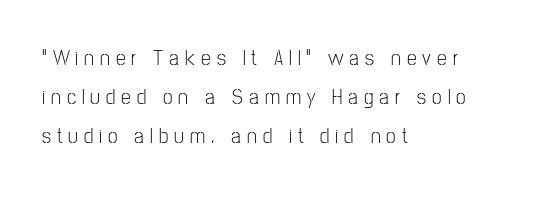
In terms of posture, this sample is upright. Unmarked baselines from the first word to the last. The paragraph shown leans on its left margin. You could only call the tracking loose — the letters float apart. Stem width sits at or under what a default text font uses.
